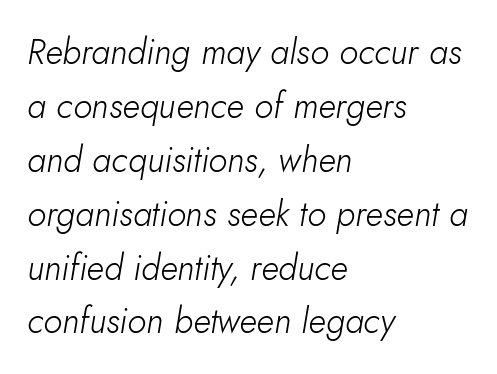
Letters have the restrained weight of plain body copy at most. Normally led — the rows are evenly, conventionally spaced. The typography opts for an oblique posture over an upright one. Anything drawn beneath the words? Only blank space. In CSS terms this would be text-align: left.
